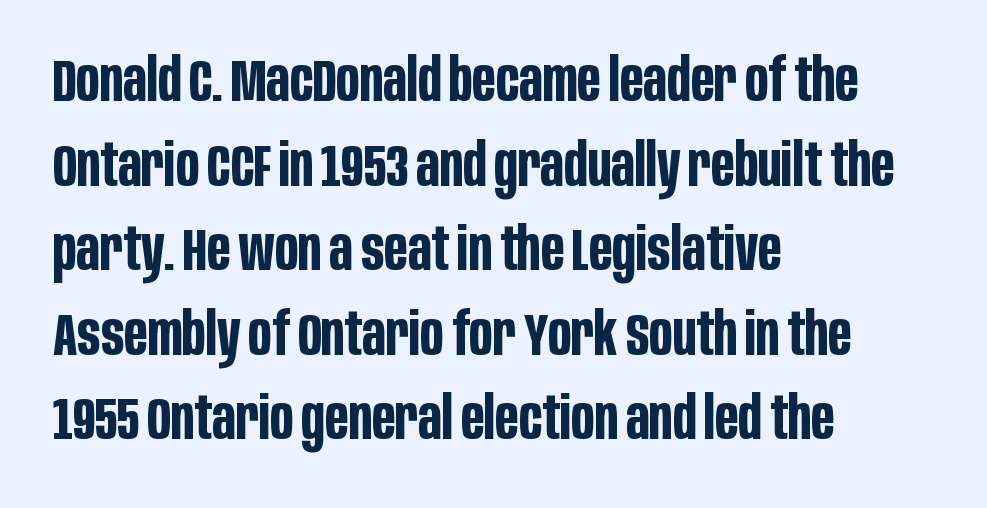
The image shows 60 px bold, condensed sans-serif type, upright; set left-aligned, normal line spacing (1.41x), normal letter spacing, not underlined; low stroke contrast and a large x-height.
